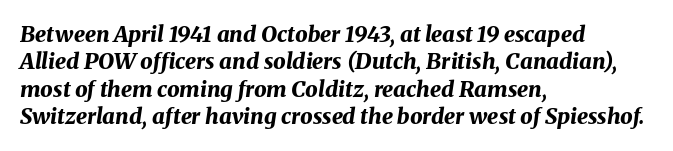
The image shows 22 px bold type, italic (leaning right); set left-aligned, normal line spacing (1.25x), normal letter spacing, not underlined.
